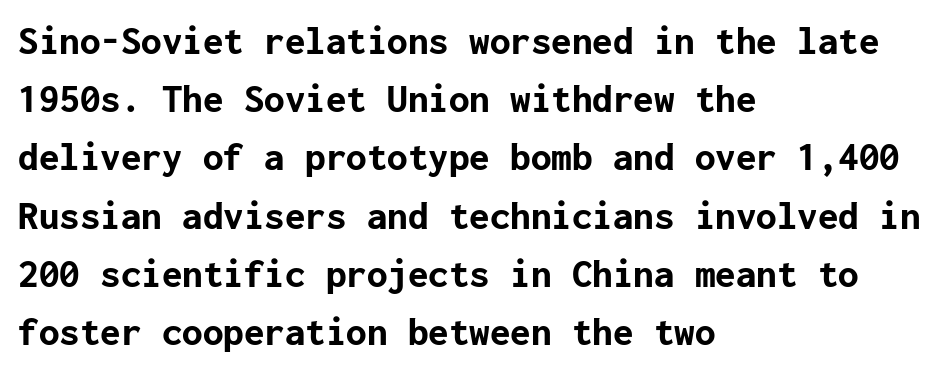
Beneath every word, the page is bare. You can tell it's not italic because the verticals are truly vertical. Quick note: interline space is typical. Here the glyphs are tracked normally, forming tight word shapes.
